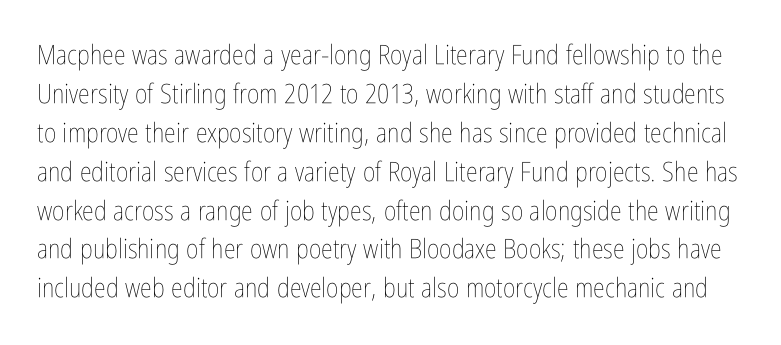
The image shows 27 px text type, upright; set normal line spacing (1.44x), normal letter spacing, not underlined.
